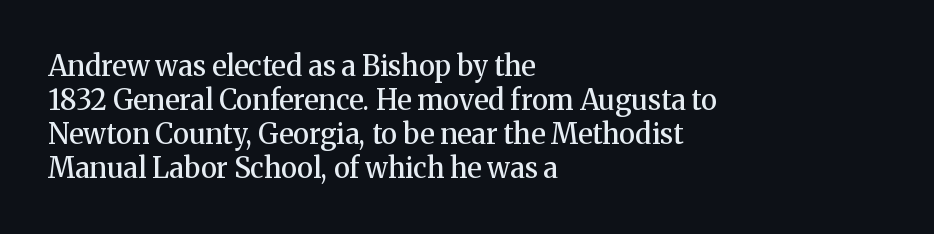
{"serif": "yes", "italic": "no", "bold": "semi", "weight": "semibold", "width": "normal", "stroke_contrast": "medium", "x_height": "medium", "monospaced": "no", "underline": "no", "align": "left", "line_spacing_ratio": 1.21, "letter_spacing": "normal", "letter_spacing_em": 0.0, "glyph_px": 28}
